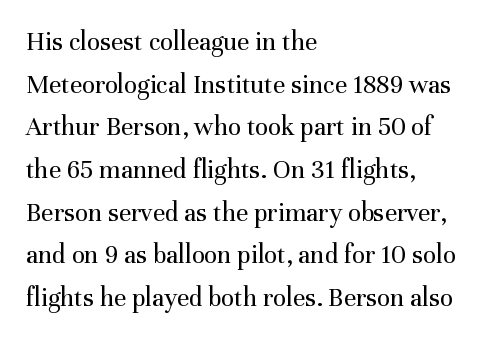
The ragged edge is on the right, which tells us the setting is flush left. Vertical strokes here are truly vertical. Heaviness? Minimal to ordinary, like unemphasized prose. Lines of text with bare space underneath.
